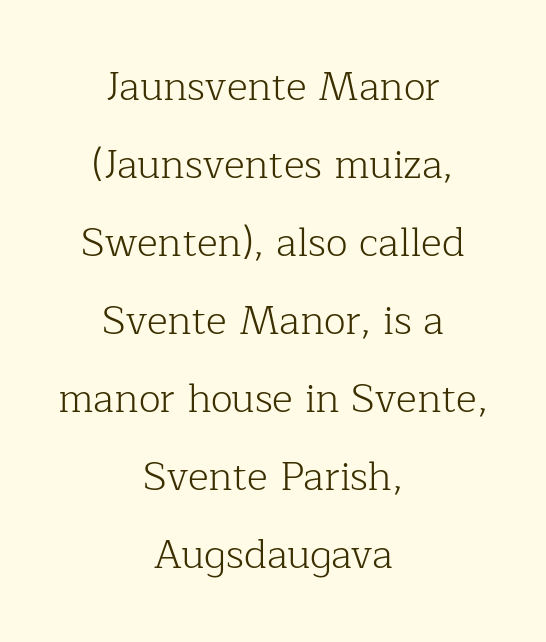
{"serif": "yes", "italic": "no", "bold": "no", "weight": "light", "width": "normal", "stroke_contrast": "low", "x_height": "medium", "monospaced": "no", "underline": "no", "align": "center", "line_spacing": "loose", "line_spacing_ratio": 1.95, "letter_spacing": "normal", "letter_spacing_em": 0.0, "glyph_px": 40}
